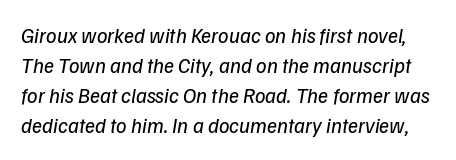
Each new line begins a customary step beneath the previous one. Weight: in the light-to-regular range. The words here are not underlined. This rendering leaves character spacing at its baseline value.
